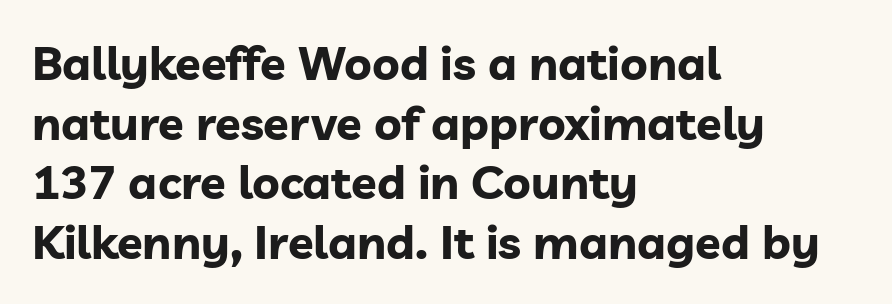
Q: Is the text bold? A: Yes.
Q: Is the text italic (slanted)? A: No, it is upright.
Q: Is the typeface a serif or a sans-serif typeface? A: Sans-serif.
Q: Is the text underlined? A: No.
Q: How is the paragraph aligned? A: Left-aligned.
Q: Is the spacing between letters normal or unusually wide? A: Normal.
Q: Is the spacing between lines tight, normal or loose? A: Normal.
Q: Width (condensed, normal, or wide)? A: Normal.
Q: Stroke contrast? A: Low.
Q: x-height? A: Medium.
Q: Monospaced? A: No.
